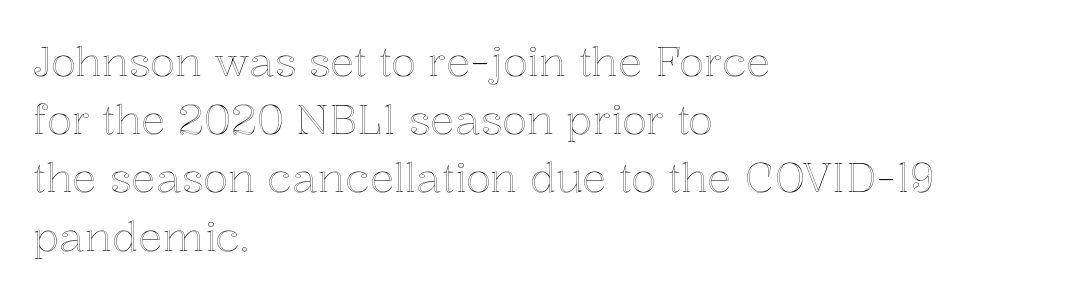
Q: Is the text italic (slanted)? A: No, it is upright.
Q: Is the text underlined? A: No.
Q: How is the paragraph aligned? A: Left-aligned.
Q: Is the spacing between letters normal or unusually wide? A: Normal.
Q: Is the spacing between lines tight, normal or loose? A: Normal.
Q: Width (condensed, normal, or wide)? A: Normal.
Q: x-height? A: Medium.
Q: Monospaced? A: No.
